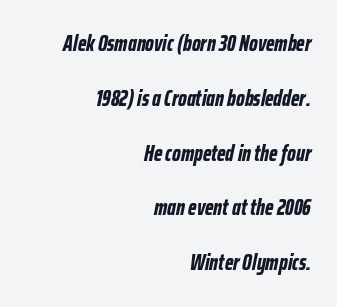
{"italic": "yes", "lean": "right", "slant_degrees": 12, "bold": "yes", "underline": "no", "align": "right", "line_spacing": "loose", "line_spacing_ratio": 2.49, "letter_spacing": "normal", "letter_spacing_em": 0.0, "glyph_px": 22}
